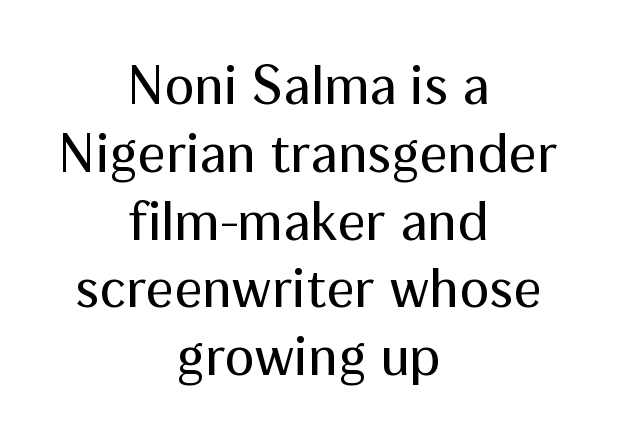
Both edges are ragged and mirror each other, which tells us the setting is centered. The type sits square on the baseline with zero lean. Clear beneath every line of the passage. The letterforms sit at book weight or below.
